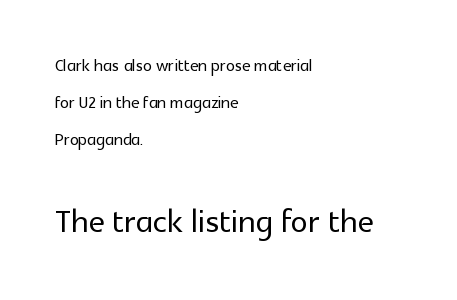
Visually the block forms a straight wall on the left and a jagged coastline on the right. Rule under the text: the space is simply empty. Leading matches the norm, producing a regular column. Tracking value appears to be zero — textbook default spacing. Grotesque or geometric, the face here clearly has no serifs. Small over large — that's the arrangement of the two blocks here.
